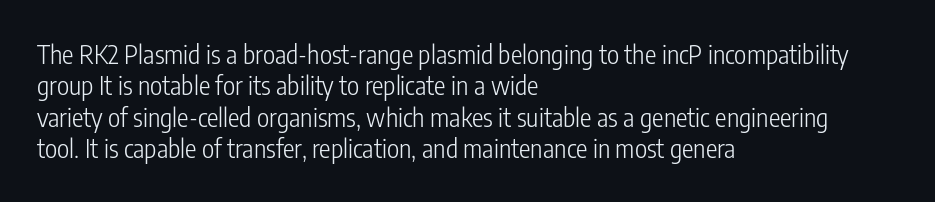
What stands out about the letter spacing? Nothing — it is the standard amount. The rendering anchors every line to the left-hand side. A light-to-regular cut is what we see here. Ordinary non-slanted type is in use.
